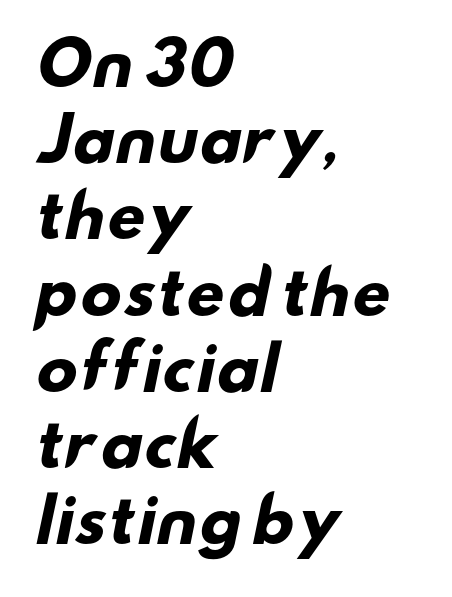
The image shows 60 px heavy, wide sans-serif type; set left-aligned, normal line spacing (1.27x), normal letter spacing, not underlined; low stroke contrast and a small x-height.
